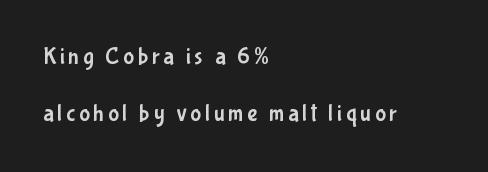
Honestly, the rows look like they've been pulled way apart. A typesetter would mark this as roman, not italic. Type without underlining. Teacher's note: observe the even left margin — that is flush-left alignment.
